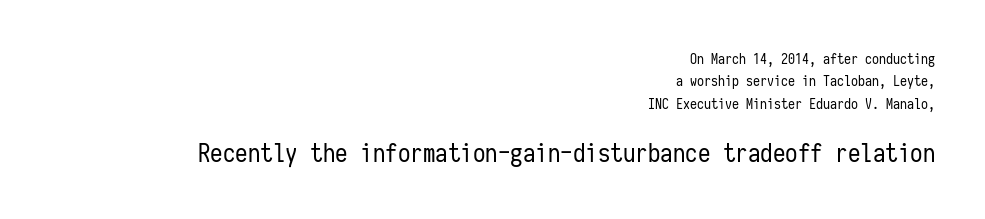
The image shows 25 px text type, upright; set right-aligned, normal line spacing (1.59x), normal letter spacing, not underlined; the second (bottom) block is 1.79x larger.
